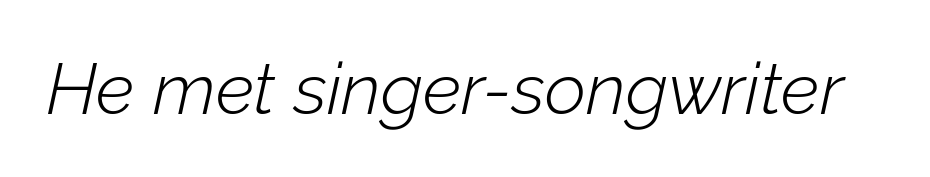
Do the characters align in a grid? No, the font is proportional. The letterforms sit at book weight or below. The space directly below the letters is spotless. Honestly, the letter spacing is just normal — you wouldn't notice it. Looking at the ascenders, they clearly lean.
